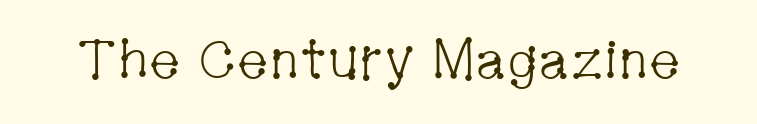
Q: Is the text bold? A: No.
Q: Is the text italic (slanted)? A: No, it is upright.
Q: Is the typeface a serif or a sans-serif typeface? A: Serif.
Q: Is the text underlined? A: No.
Q: Is the spacing between letters normal or unusually wide? A: Normal.
Q: Width (condensed, normal, or wide)? A: Condensed.
Q: Stroke contrast? A: Low.
Q: x-height? A: Medium.
Q: Monospaced? A: No.
